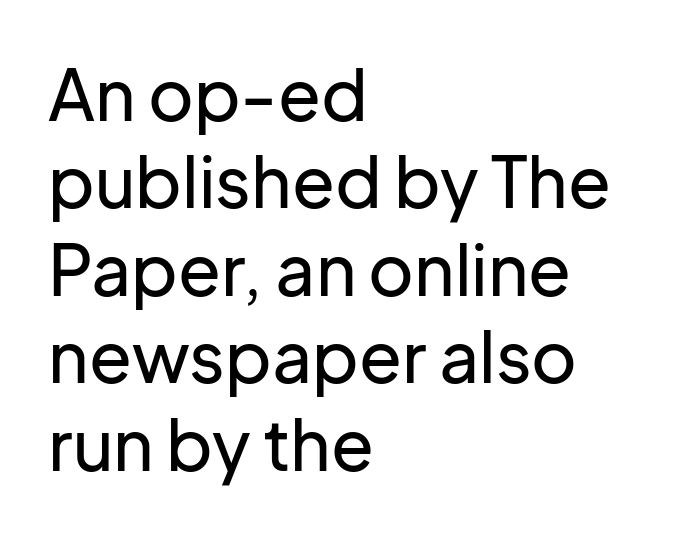
Q: Is the text italic (slanted)? A: No, it is upright.
Q: Is the typeface a serif or a sans-serif typeface? A: Sans-serif.
Q: Is the text underlined? A: No.
Q: How is the paragraph aligned? A: Left-aligned.
Q: Is the spacing between letters normal or unusually wide? A: Normal.
Q: Is the spacing between lines tight, normal or loose? A: Normal.
Q: Width (condensed, normal, or wide)? A: Normal.
Q: Stroke contrast? A: Low.
Q: x-height? A: Medium.
Q: Monospaced? A: No.
